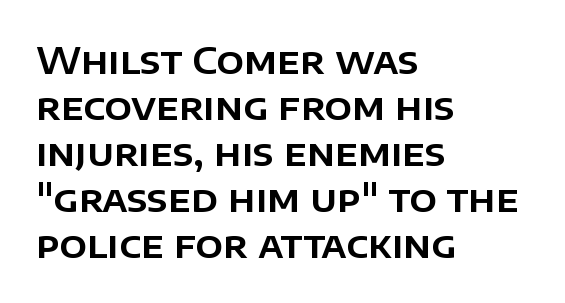
The image shows 36 px sans-serif type, upright; set left-aligned, normal line spacing (1.28x), normal letter spacing, not underlined; low stroke contrast and a large x-height.
